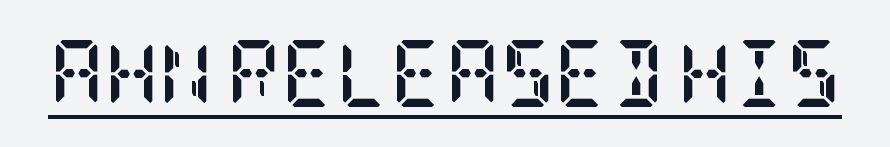
Tall strokes in this sample are plumb rather than angled. Examine the stroke ends and you'll spot serifs. Strokes here are thick enough to call this a true bold. You can see a thin bar hugging the bottom of the glyphs. Letter spacing: default.
